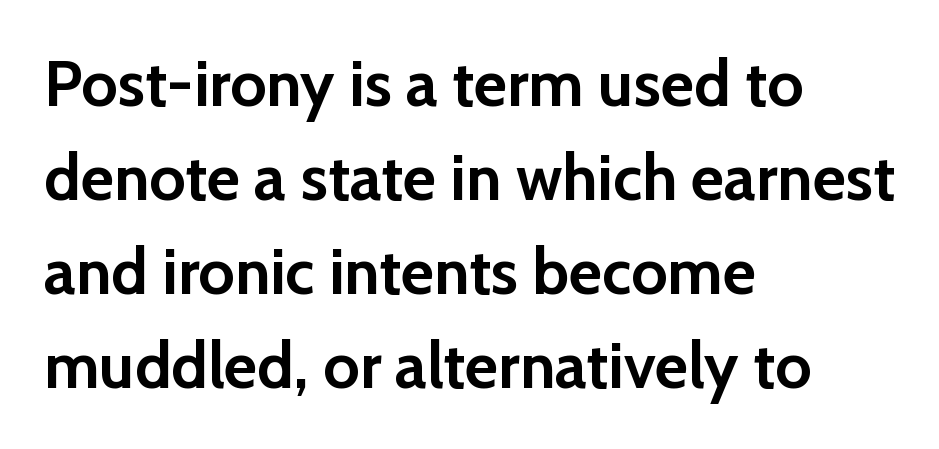
{"serif": "no", "italic": "no", "bold": "yes", "weight": "semibold", "width": "normal", "stroke_contrast": "low", "x_height": "medium", "monospaced": "no", "underline": "no", "align": "left", "line_spacing": "normal", "line_spacing_ratio": 1.47, "letter_spacing": "normal", "letter_spacing_em": 0.0, "glyph_px": 64}
